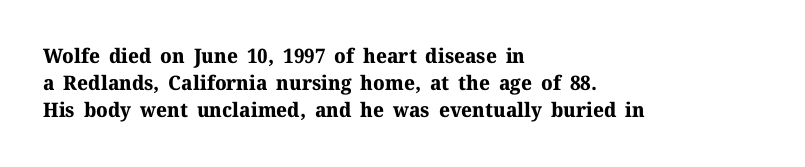
It's the straight-up-and-down kind of type. The letters sit at their default tracking, neither squeezed nor spread. Line starts are locked; line ends wander. This is heavy type, rendered in bold. Baseline-to-baseline distance is the conventional proportion of letter height.
